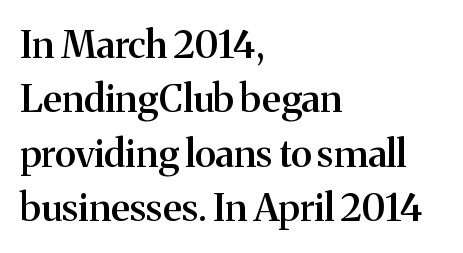
A serif font was chosen for this passage. Moderately thickened strokes mark this as semibold type. Think of a printed novel: that variable character pitch is what you see here. Students, note that the glyphs here touch the page at normal intervals. Regular leading.
